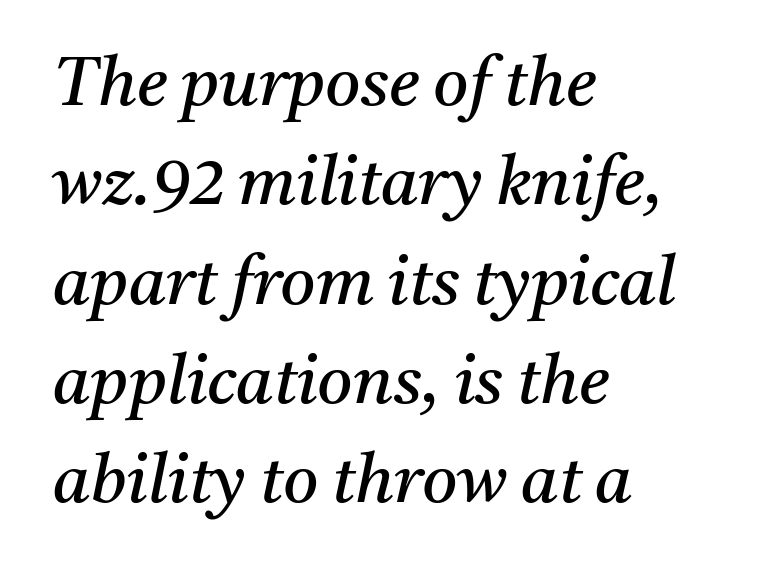
Q: Is the text bold? A: No.
Q: Is the text italic (slanted)? A: Yes, it leans right by about 11 degrees.
Q: Is the typeface a serif or a sans-serif typeface? A: Serif.
Q: Is the text underlined? A: No.
Q: How is the paragraph aligned? A: Left-aligned.
Q: Is the spacing between letters normal or unusually wide? A: Normal.
Q: Is the spacing between lines tight, normal or loose? A: Normal.
Q: Width (condensed, normal, or wide)? A: Normal.
Q: Stroke contrast? A: Medium.
Q: x-height? A: Medium.
Q: Monospaced? A: No.
